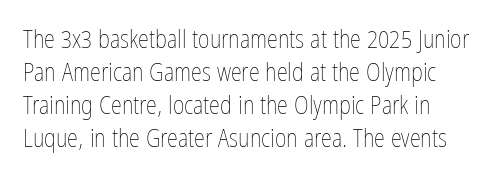
Q: Is the text bold? A: No.
Q: Is the text italic (slanted)? A: No, it is upright.
Q: Is the text underlined? A: No.
Q: How is the paragraph aligned? A: Left-aligned.
Q: Is the spacing between letters normal or unusually wide? A: Normal.
Q: Is the spacing between lines tight, normal or loose? A: Normal.
